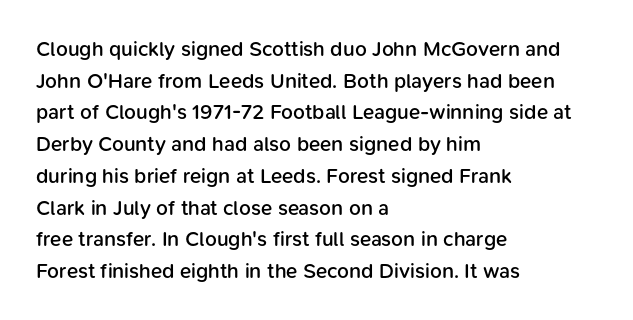
Q: Is the text bold? A: Semi-bold.
Q: Is the text italic (slanted)? A: No, it is upright.
Q: Is the text underlined? A: No.
Q: How is the paragraph aligned? A: Left-aligned.
Q: Is the spacing between letters normal or unusually wide? A: Normal.
Q: Is the spacing between lines tight, normal or loose? A: Normal.
